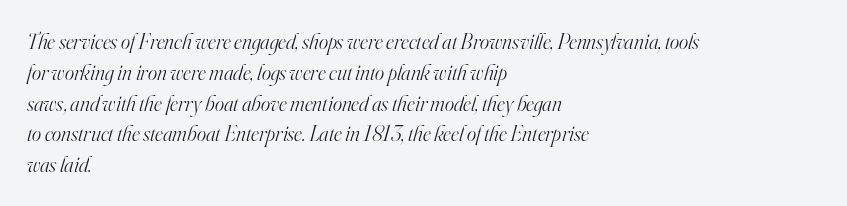
Think standard paragraph weight, or any step lighter than that. Italic? Definitely — the glyphs are oblique. Underline: absent. The passage shown has conventional tracking throughout. These lines stack with their left ends in a neat column. The designer left line spacing at the default.
